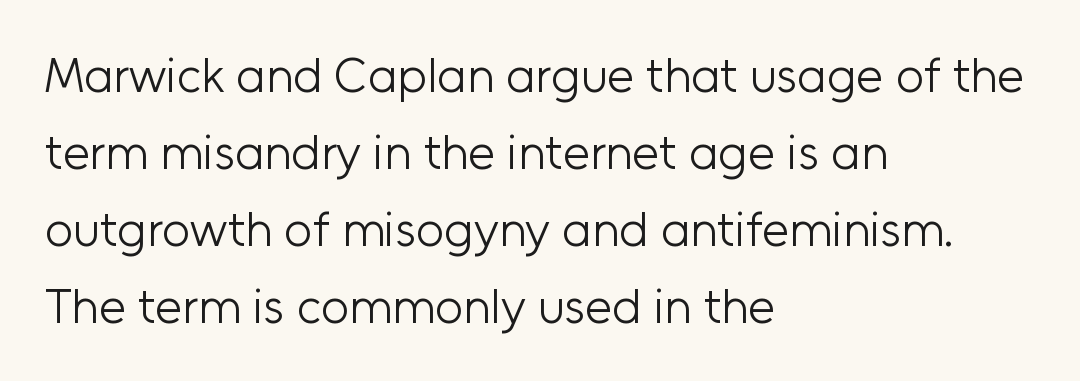
Q: Is the text bold? A: No.
Q: Is the text italic (slanted)? A: No, it is upright.
Q: Is the typeface a serif or a sans-serif typeface? A: Sans-serif.
Q: Is the text underlined? A: No.
Q: How is the paragraph aligned? A: Left-aligned.
Q: Is the spacing between letters normal or unusually wide? A: Normal.
Q: Is the spacing between lines tight, normal or loose? A: Normal.
Q: Width (condensed, normal, or wide)? A: Normal.
Q: Stroke contrast? A: Low.
Q: x-height? A: Medium.
Q: Monospaced? A: No.
